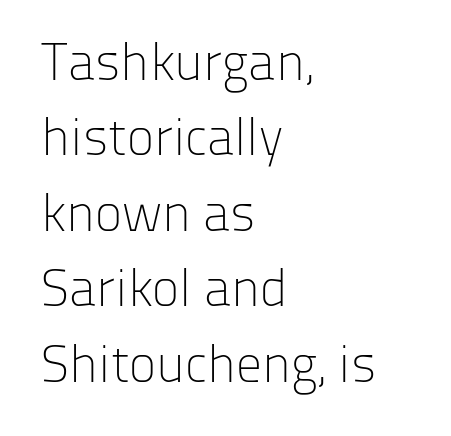
{"serif": "no", "italic": "no", "bold": "no", "weight": "light", "width": "normal", "stroke_contrast": "low", "x_height": "medium", "monospaced": "no", "underline": "no", "align": "left", "line_spacing": "normal", "line_spacing_ratio": 1.45, "letter_spacing": "normal", "letter_spacing_em": 0.0, "glyph_px": 52}
